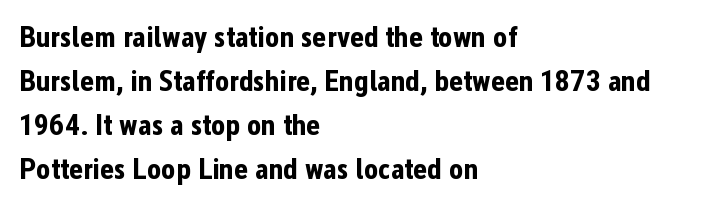
The image shows 30 px bold, condensed sans-serif type, upright; set left-aligned, normal line spacing (1.47x), normal letter spacing, not underlined; low stroke contrast and a medium x-height.
